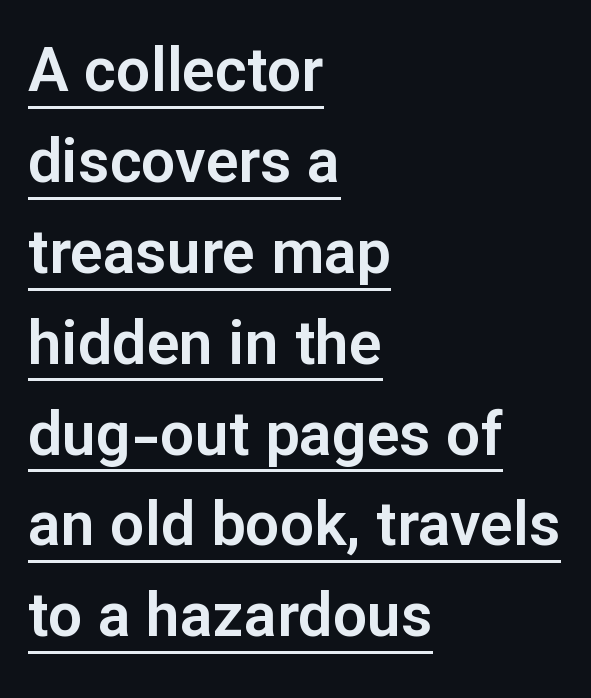
Q: Is the text italic (slanted)? A: No, it is upright.
Q: Is the typeface a serif or a sans-serif typeface? A: Sans-serif.
Q: Is the text underlined? A: Yes.
Q: How is the paragraph aligned? A: Left-aligned.
Q: Is the spacing between letters normal or unusually wide? A: Normal.
Q: Is the spacing between lines tight, normal or loose? A: Normal.
Q: Width (condensed, normal, or wide)? A: Normal.
Q: Stroke contrast? A: Low.
Q: x-height? A: Medium.
Q: Monospaced? A: No.
